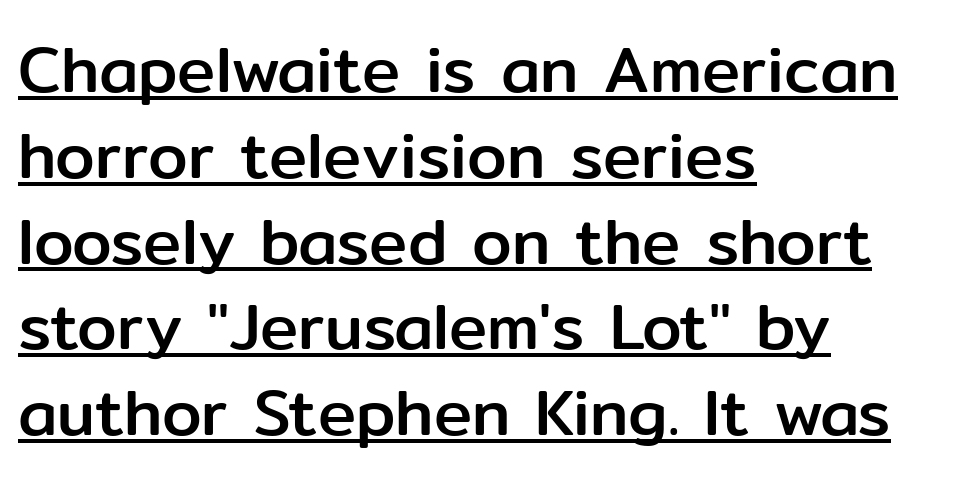
{"serif": "no", "italic": "no", "width": "normal", "stroke_contrast": "low", "x_height": "medium", "monospaced": "no", "underline": "yes", "align": "left", "line_spacing": "normal", "line_spacing_ratio": 1.34, "letter_spacing": "normal", "letter_spacing_em": 0.0, "glyph_px": 64}
